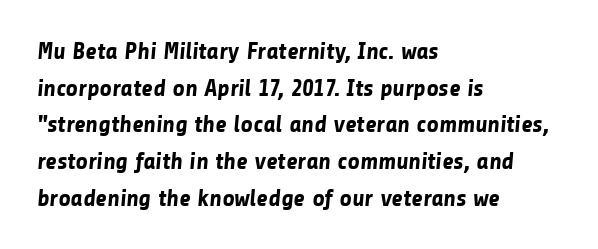
You'd pick this weight for a headline — it's a proper bold. Rule under the text: the space is simply empty. Caption: multi-line text, flush left, ragged right. One glance says typical: line gaps are just what's usual. Honestly, the letter spacing is just normal — you wouldn't notice it.
